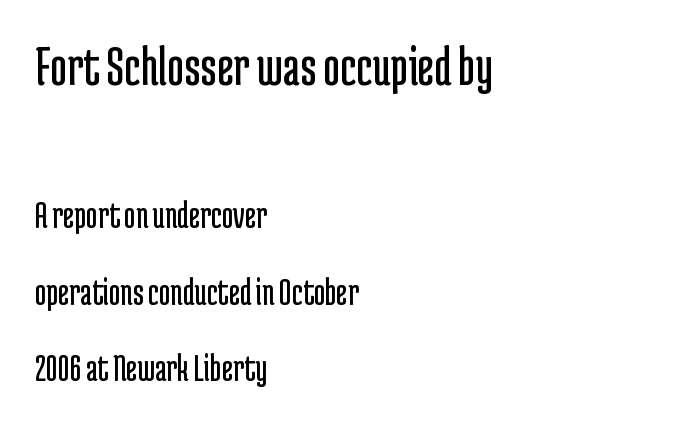
{"serif": "no", "italic": "no", "bold": "no", "weight": "regular", "width": "condensed", "stroke_contrast": "low", "x_height": "medium", "monospaced": "no", "underline": "no", "align": "left", "line_spacing": "loose", "line_spacing_ratio": 1.96, "letter_spacing": "normal", "letter_spacing_em": 0.0, "larger_block": "first", "size_ratio": 1.49, "glyph_px": 58}
